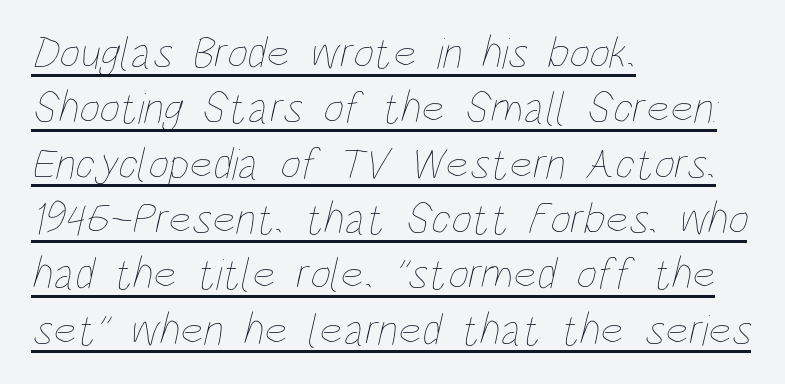
{"bold": "no", "weight": "thin", "width": "condensed", "stroke_contrast": "low", "x_height": "large", "monospaced": "no", "underline": "yes", "align": "left", "line_spacing_ratio": 1.23, "letter_spacing": "normal", "letter_spacing_em": 0.0, "glyph_px": 45}
